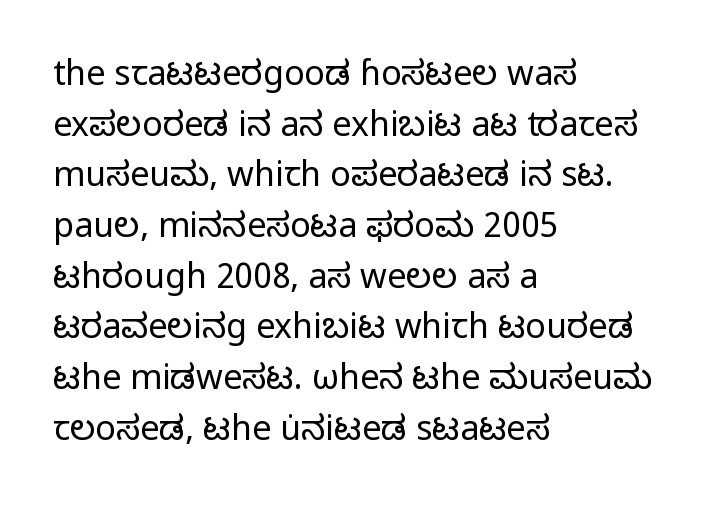
Q: Is the text bold? A: No.
Q: Is the text italic (slanted)? A: No, it is upright.
Q: Is the typeface a serif or a sans-serif typeface? A: Sans-serif.
Q: Is the text underlined? A: No.
Q: How is the paragraph aligned? A: Left-aligned.
Q: Is the spacing between letters normal or unusually wide? A: Normal.
Q: Is the spacing between lines tight, normal or loose? A: Normal.
Q: Width (condensed, normal, or wide)? A: Normal.
Q: Stroke contrast? A: Low.
Q: x-height? A: Medium.
Q: Monospaced? A: No.
